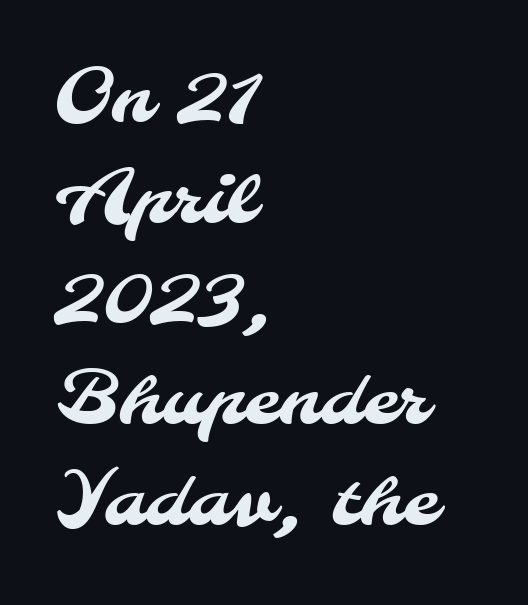
Q: Is the typeface a serif or a sans-serif typeface? A: Sans-serif.
Q: Is the text underlined? A: No.
Q: How is the paragraph aligned? A: Left-aligned.
Q: Is the spacing between letters normal or unusually wide? A: Normal.
Q: Is the spacing between lines tight, normal or loose? A: Normal.
Q: Width (condensed, normal, or wide)? A: Normal.
Q: Stroke contrast? A: Medium.
Q: x-height? A: Small.
Q: Monospaced? A: No.
